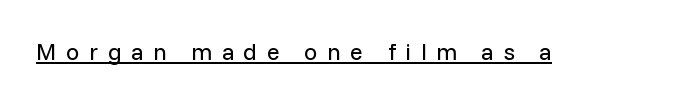
{"italic": "no", "bold": "no", "underline": "yes", "letter_spacing": "wide", "letter_spacing_em": 0.39, "glyph_px": 24}
